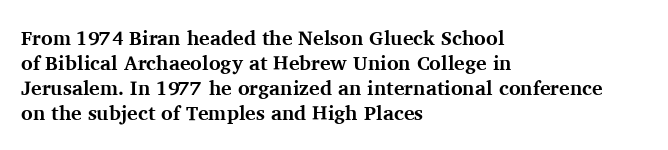
The image shows 20 px bold type, upright; set left-aligned, normal line spacing (1.25x), normal letter spacing, not underlined.
